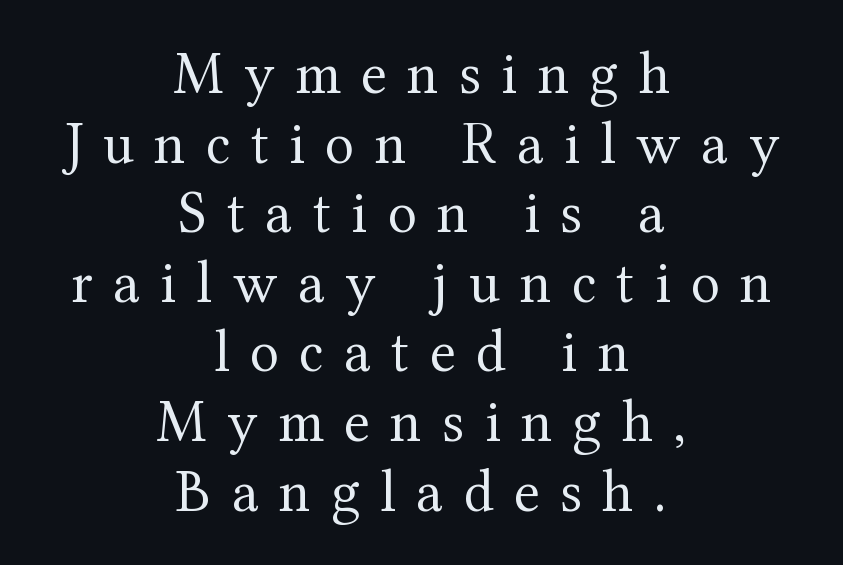
Q: Is the text bold? A: No.
Q: Is the text italic (slanted)? A: No, it is upright.
Q: Is the typeface a serif or a sans-serif typeface? A: Serif.
Q: Is the text underlined? A: No.
Q: How is the paragraph aligned? A: Centered.
Q: Is the spacing between letters normal or unusually wide? A: Unusually wide.
Q: Width (condensed, normal, or wide)? A: Normal.
Q: Stroke contrast? A: Medium.
Q: x-height? A: Medium.
Q: Monospaced? A: No.
